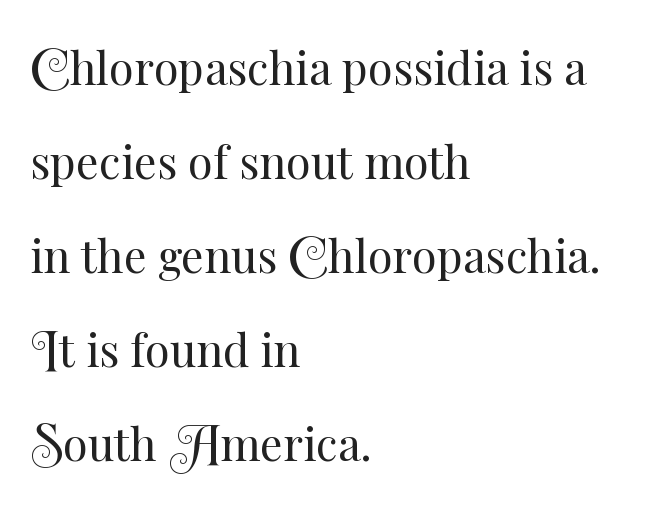
Q: Is the text bold? A: No.
Q: Is the text italic (slanted)? A: No, it is upright.
Q: Is the text underlined? A: No.
Q: How is the paragraph aligned? A: Left-aligned.
Q: Is the spacing between letters normal or unusually wide? A: Normal.
Q: Is the spacing between lines tight, normal or loose? A: Loose.
Q: Width (condensed, normal, or wide)? A: Normal.
Q: Stroke contrast? A: Medium.
Q: x-height? A: Small.
Q: Monospaced? A: No.
